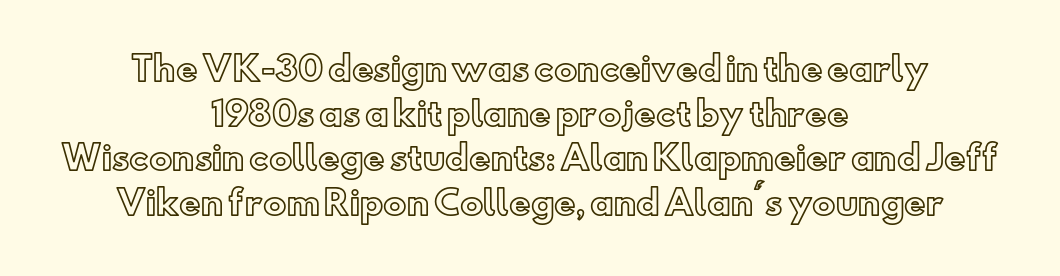
{"italic": "no", "width": "normal", "x_height": "small", "monospaced": "no", "underline": "no", "align": "center", "line_spacing": "normal", "line_spacing_ratio": 1.35, "letter_spacing": "normal", "letter_spacing_em": 0.0, "glyph_px": 33}
